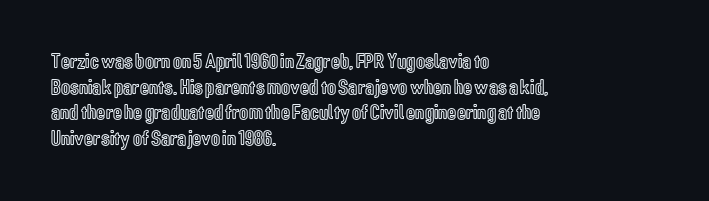
The image shows 21 px text type, upright; set left-aligned, line spacing 1.22x, normal letter spacing, not underlined.
